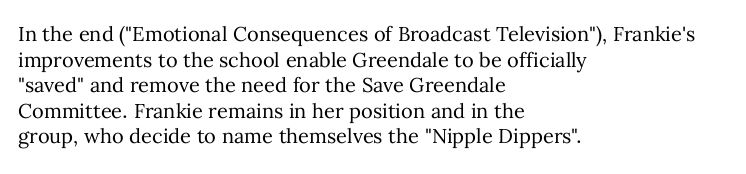
Q: Is the text bold? A: No.
Q: Is the text italic (slanted)? A: No, it is upright.
Q: Is the text underlined? A: No.
Q: How is the paragraph aligned? A: Left-aligned.
Q: Is the spacing between letters normal or unusually wide? A: Normal.
Q: Is the spacing between lines tight, normal or loose? A: Normal.
